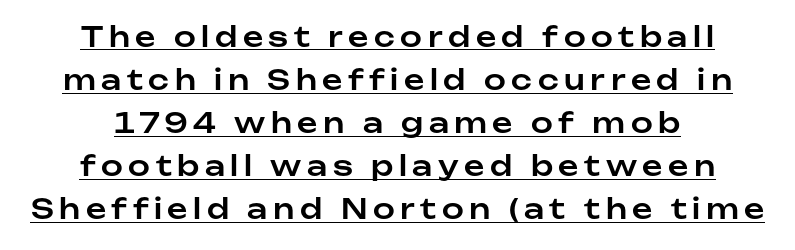
Each letter keeps its own natural width here, so spacing adapts to shape. In terms of letterspacing, this is a distinctly airy, spread setting. Glance below the letters and you will spot a drawn line. One glance says typical: line gaps are just what's usual.
